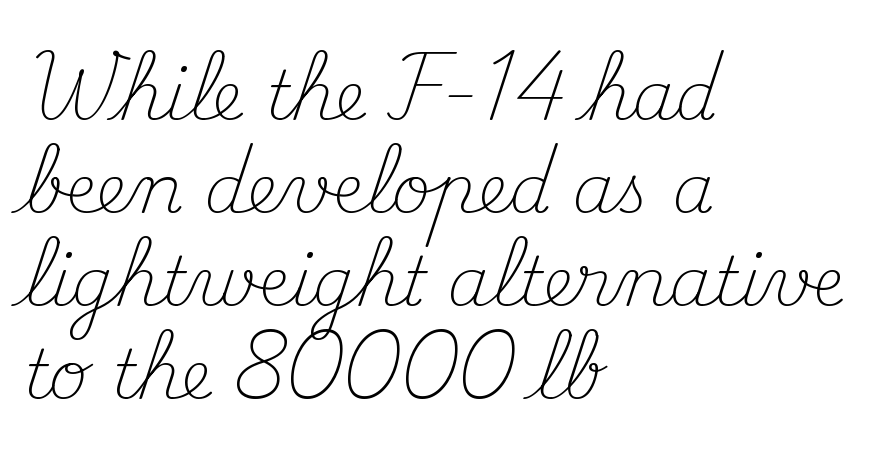
Underline: absent. Students, note that the glyphs here touch the page at normal intervals. Looks like regular typesetting: each glyph gets only the width it needs. Little horizontal feet cap the strokes, marking this as serif type.
